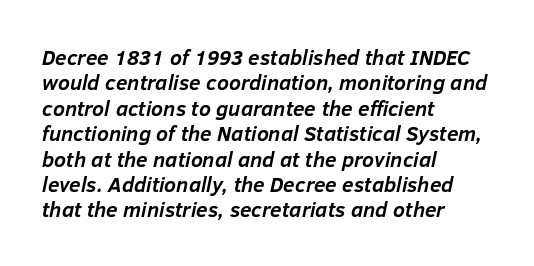
Casual observation: everything's shoved over to the left. Bare-footed words on every line. Emphasis-style slanted type is in use. Between one letter and the next there's only the usual sliver of space.
